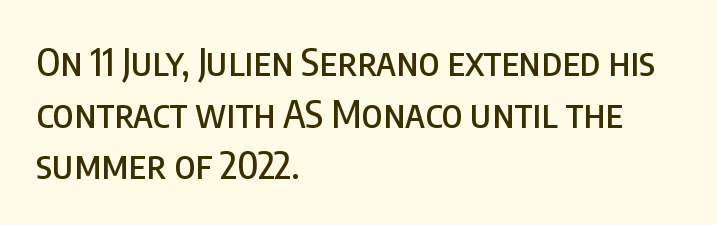
The image shows 38 px condensed sans-serif type, upright; set left-aligned, normal line spacing (1.36x), normal letter spacing, not underlined; low stroke contrast and a large x-height.
